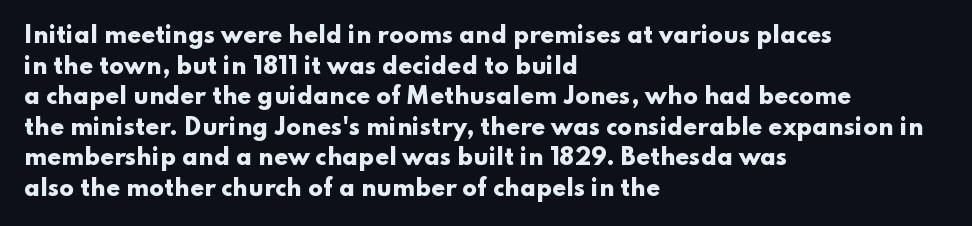
Q: Is the text bold? A: Yes.
Q: Is the text italic (slanted)? A: No, it is upright.
Q: Is the text underlined? A: No.
Q: How is the paragraph aligned? A: Left-aligned.
Q: Is the spacing between letters normal or unusually wide? A: Normal.
Q: Is the spacing between lines tight, normal or loose? A: Normal.
